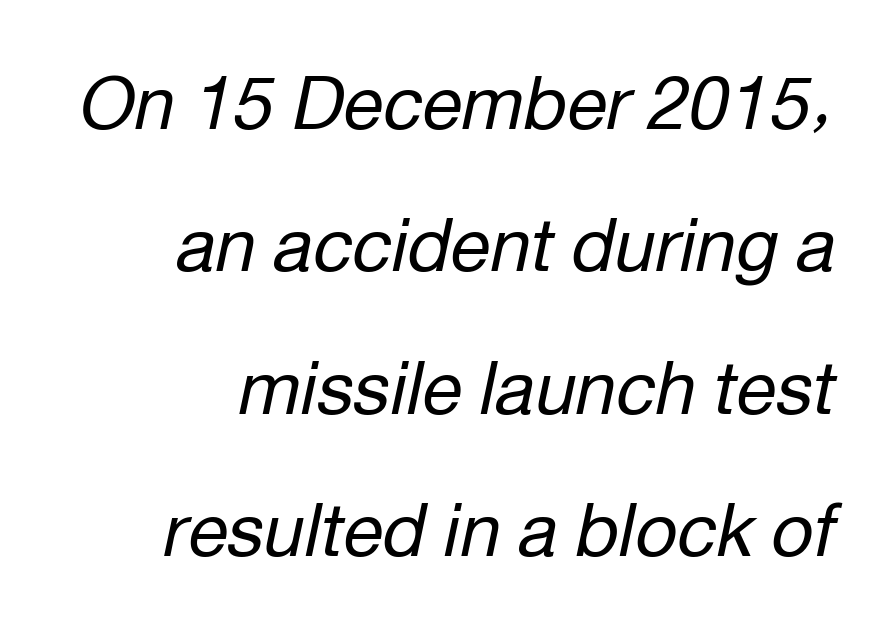
The image shows 73 px regular-weight type, italic (leaning right); set right-aligned, loose line spacing (1.95x), normal letter spacing, not underlined; low stroke contrast and a medium x-height.
